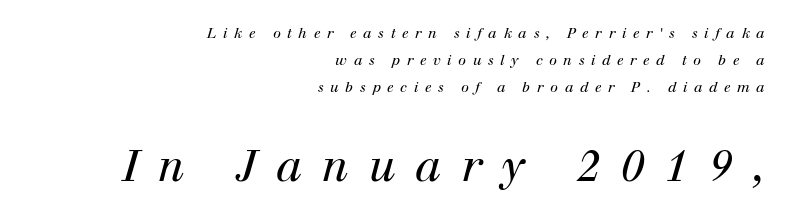
{"serif": "yes", "italic": "yes", "lean": "right", "slant_degrees": 12, "bold": "no", "weight": "regular", "width": "normal", "stroke_contrast": "high", "x_height": "medium", "monospaced": "no", "underline": "no", "align": "right", "line_spacing": "loose", "line_spacing_ratio": 1.94, "letter_spacing": "wide", "letter_spacing_em": 0.47, "larger_block": "second", "size_ratio": 3.07, "glyph_px": 43}
